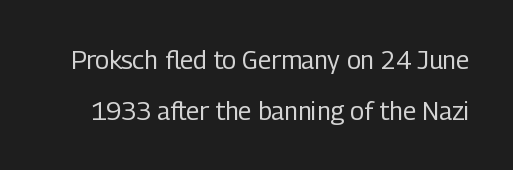
The image shows 25 px text type, upright; set loose line spacing (2.03x), normal letter spacing, not underlined.
